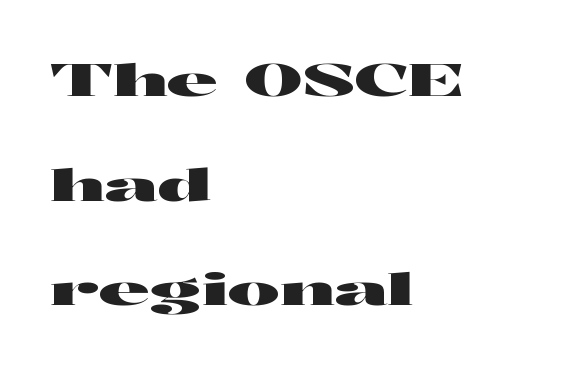
Q: Is the text italic (slanted)? A: No, it is upright.
Q: Is the typeface a serif or a sans-serif typeface? A: Sans-serif.
Q: Is the text underlined? A: No.
Q: How is the paragraph aligned? A: Left-aligned.
Q: Is the spacing between letters normal or unusually wide? A: Normal.
Q: Is the spacing between lines tight, normal or loose? A: Loose.
Q: Width (condensed, normal, or wide)? A: Wide.
Q: Stroke contrast? A: High.
Q: x-height? A: Medium.
Q: Monospaced? A: No.
